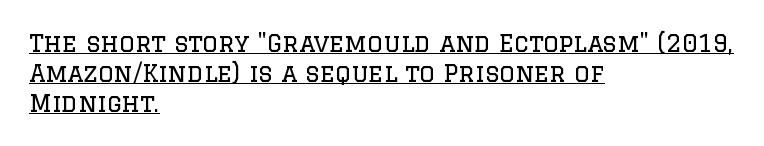
{"italic": "no", "bold": "no", "underline": "yes", "align": "left", "line_spacing": "normal", "line_spacing_ratio": 1.25, "letter_spacing": "normal", "letter_spacing_em": 0.0, "glyph_px": 24}
